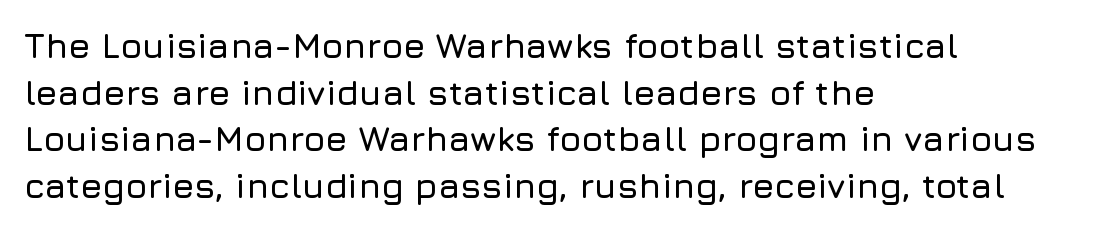
You can tell from the bare stems that sans-serif type was used. The ragged edge is on the right, which tells us the setting is flush left. Characters follow at the spacing the type designer built in. Leading matches the norm, producing a regular column. The face used here is proportionally spaced, like ordinary book or web type.
